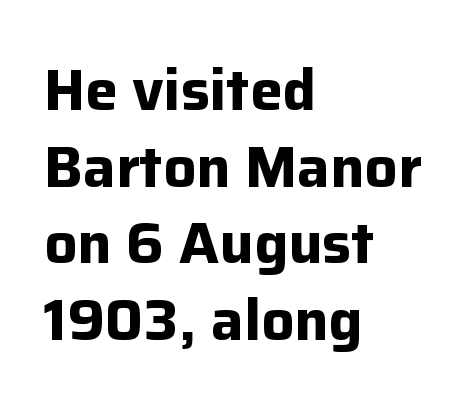
Q: Is the text bold? A: Yes.
Q: Is the text italic (slanted)? A: No, it is upright.
Q: Is the typeface a serif or a sans-serif typeface? A: Sans-serif.
Q: Is the text underlined? A: No.
Q: How is the paragraph aligned? A: Left-aligned.
Q: Is the spacing between letters normal or unusually wide? A: Normal.
Q: Is the spacing between lines tight, normal or loose? A: Normal.
Q: Width (condensed, normal, or wide)? A: Normal.
Q: Stroke contrast? A: Low.
Q: x-height? A: Medium.
Q: Monospaced? A: No.
